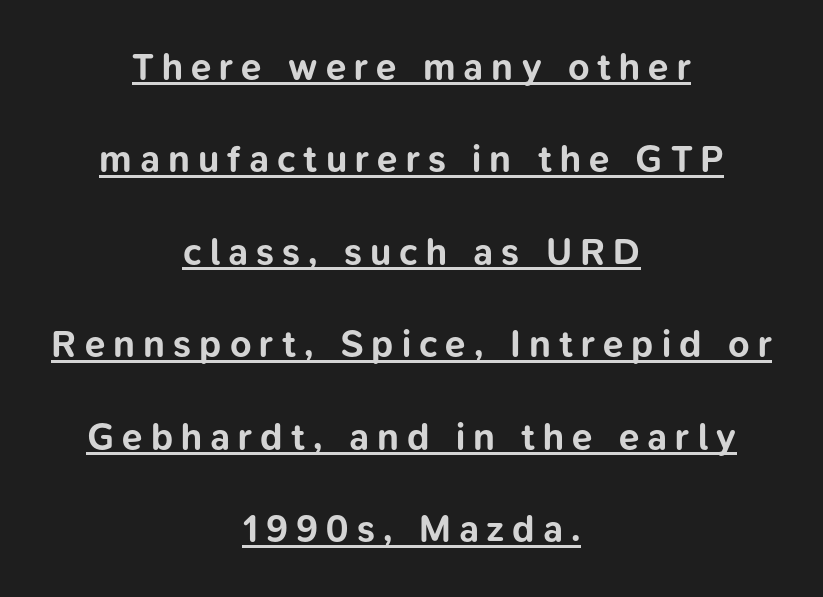
The image shows 37 px bold sans-serif type, upright; set centered, loose line spacing (2.5x), unusually wide letter spacing (+0.22 em), underlined; low stroke contrast and a medium x-height.
